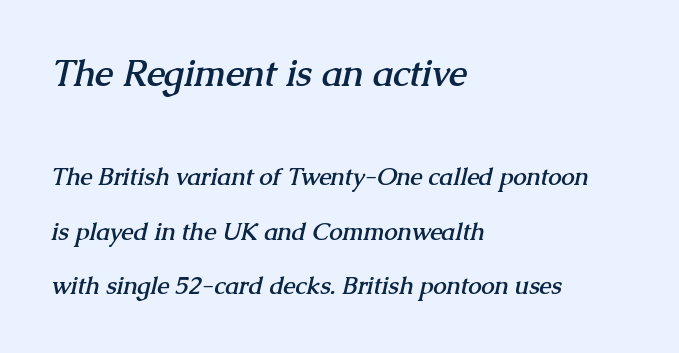
{"serif": "yes", "bold": "yes", "weight": "semibold", "width": "normal", "stroke_contrast": "medium", "x_height": "medium", "monospaced": "no", "underline": "no", "align": "left", "line_spacing": "loose", "line_spacing_ratio": 2.28, "letter_spacing": "normal", "letter_spacing_em": 0.0, "larger_block": "first", "size_ratio": 1.5, "glyph_px": 36}
